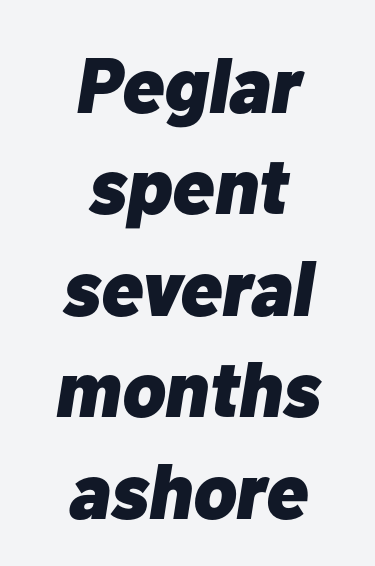
The image shows 78 px heavy type, italic (leaning right); set centered, normal line spacing (1.3x), normal letter spacing, not underlined; low stroke contrast and a medium x-height.
